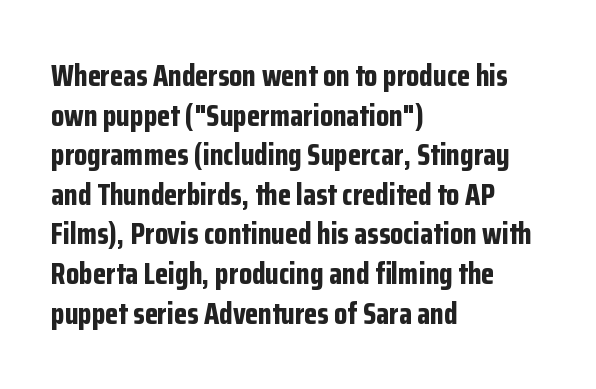
Q: Is the text bold? A: Yes.
Q: Is the text italic (slanted)? A: No, it is upright.
Q: Is the typeface a serif or a sans-serif typeface? A: Sans-serif.
Q: Is the text underlined? A: No.
Q: How is the paragraph aligned? A: Left-aligned.
Q: Is the spacing between letters normal or unusually wide? A: Normal.
Q: Is the spacing between lines tight, normal or loose? A: Normal.
Q: Width (condensed, normal, or wide)? A: Condensed.
Q: Stroke contrast? A: Low.
Q: x-height? A: Medium.
Q: Monospaced? A: No.
